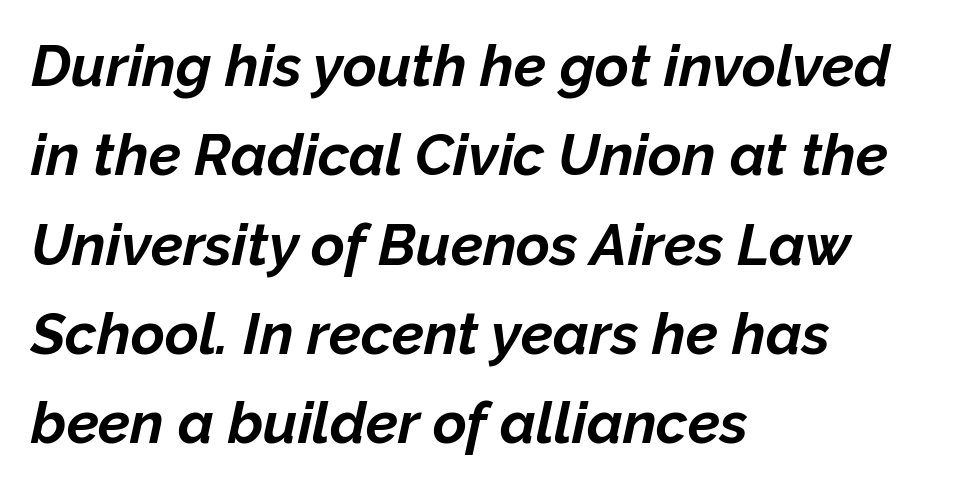
Compared with typical paragraphs, the rows here are spaced about the same. The words here are not underlined. The gaps between neighbouring characters are ordinary and unremarkable. Does the lettering tilt? It does — this is italic.
